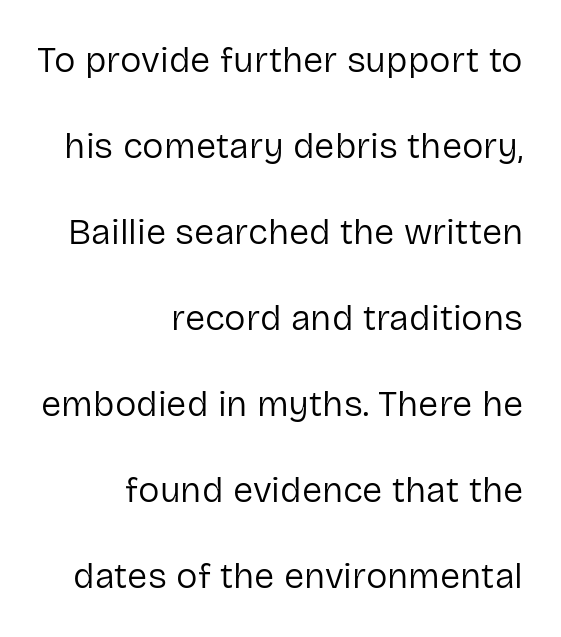
Q: Is the text bold? A: No.
Q: Is the text italic (slanted)? A: No, it is upright.
Q: Is the typeface a serif or a sans-serif typeface? A: Sans-serif.
Q: Is the text underlined? A: No.
Q: How is the paragraph aligned? A: Right-aligned.
Q: Is the spacing between letters normal or unusually wide? A: Normal.
Q: Is the spacing between lines tight, normal or loose? A: Loose.
Q: Width (condensed, normal, or wide)? A: Normal.
Q: Stroke contrast? A: Low.
Q: x-height? A: Medium.
Q: Monospaced? A: No.
